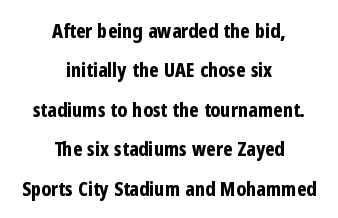
As a designer I'd log this as weight 700, bold. Honestly, the letter spacing is just normal — you wouldn't notice it. Tall strokes in this sample are plumb rather than angled. These lines stand farther apart than default settings would place them. Underline: absent.
